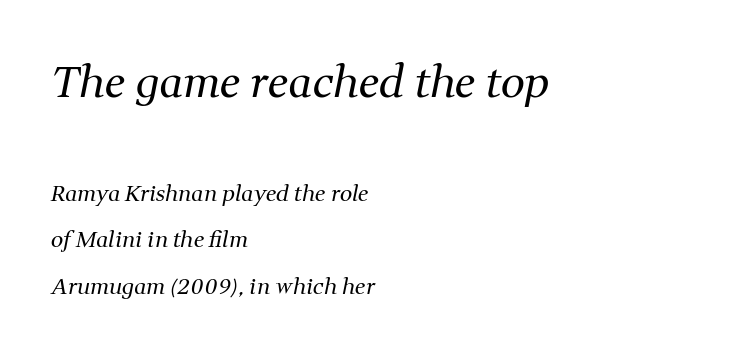
{"serif": "yes", "italic": "yes", "lean": "right", "slant_degrees": 11, "bold": "no", "weight": "regular", "width": "normal", "stroke_contrast": "medium", "x_height": "medium", "monospaced": "no", "underline": "no", "align": "left", "line_spacing": "loose", "line_spacing_ratio": 2.12, "letter_spacing": "normal", "letter_spacing_em": 0.0, "larger_block": "first", "size_ratio": 1.95, "glyph_px": 43}
